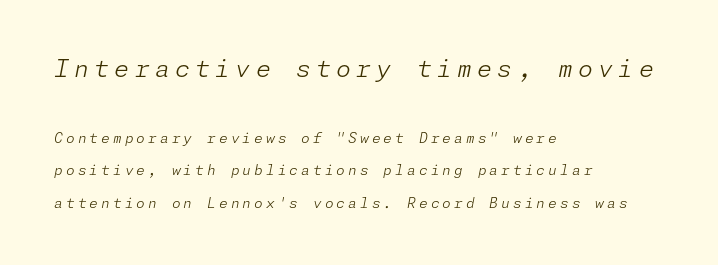
Compared with a centered layout, this one pins lines to the left instead. A bare baseline throughout the passage. The rendering inserts visible extra space after every character. The emphasis by scale lands on block number one, above. Letters have the restrained weight of plain body copy at most. The lines are spread far apart with generous leading.
